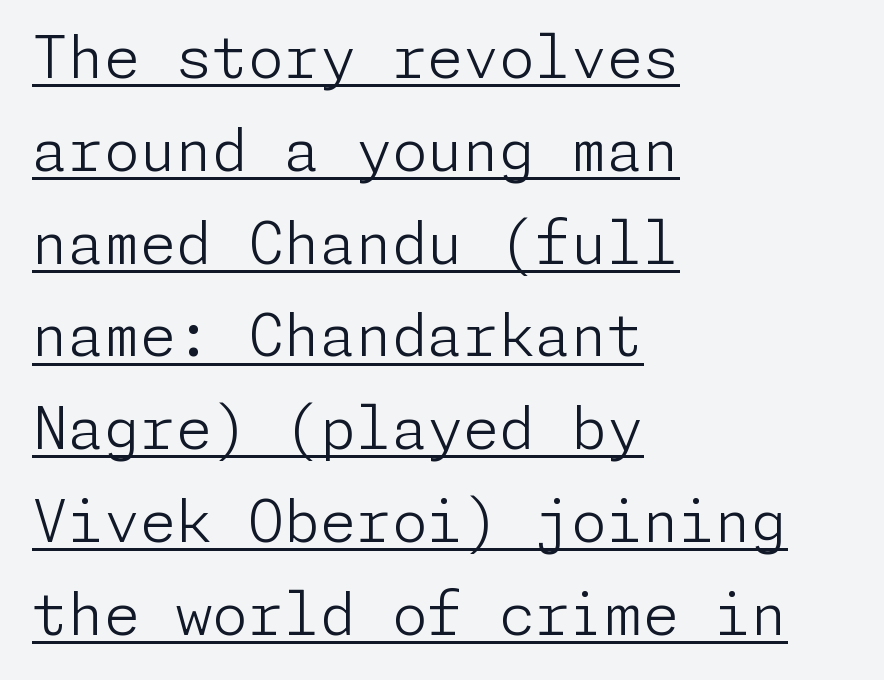
{"serif": "no", "italic": "no", "bold": "no", "weight": "light", "width": "normal", "stroke_contrast": "low", "x_height": "medium", "underline": "yes", "align": "left", "line_spacing": "normal", "line_spacing_ratio": 1.6, "letter_spacing": "normal", "letter_spacing_em": 0.0, "glyph_px": 58}
